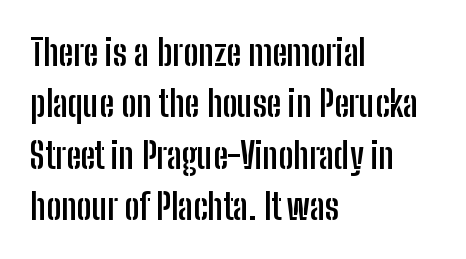
Varying glyph widths throughout — classic text-font behaviour. No italicization has been applied; the sample stays upright. Here the glyphs are tracked normally, forming tight word shapes. The face used here has the dense, thick strokes of a bold. The baseline area is clear. Left-aligned paragraph, ragged on the right.
